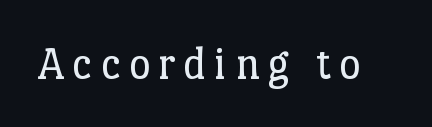
Q: Is the text bold? A: No.
Q: Is the text italic (slanted)? A: No, it is upright.
Q: Is the typeface a serif or a sans-serif typeface? A: Serif.
Q: Is the text underlined? A: No.
Q: Width (condensed, normal, or wide)? A: Normal.
Q: Stroke contrast? A: Low.
Q: x-height? A: Medium.
Q: Monospaced? A: No.
